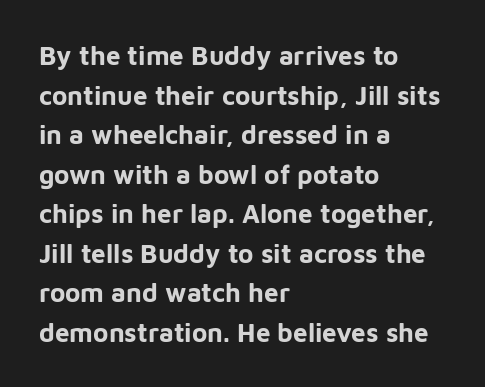
The image shows 26 px bold type, upright; set left-aligned, normal line spacing (1.52x), normal letter spacing, not underlined.
